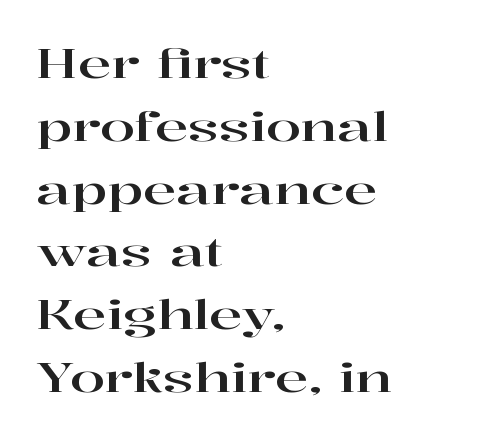
{"serif": "yes", "italic": "no", "width": "wide", "stroke_contrast": "high", "x_height": "medium", "monospaced": "no", "underline": "no", "align": "left", "line_spacing": "normal", "line_spacing_ratio": 1.57, "letter_spacing": "normal", "letter_spacing_em": 0.0, "glyph_px": 40}
